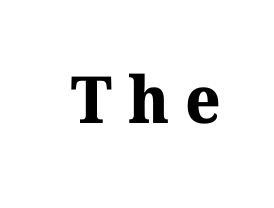
Q: Is the text bold? A: Yes.
Q: Is the typeface a serif or a sans-serif typeface? A: Serif.
Q: Is the text underlined? A: No.
Q: Is the spacing between letters normal or unusually wide? A: Unusually wide.
Q: Width (condensed, normal, or wide)? A: Normal.
Q: Stroke contrast? A: Medium.
Q: x-height? A: Medium.
Q: Monospaced? A: No.
